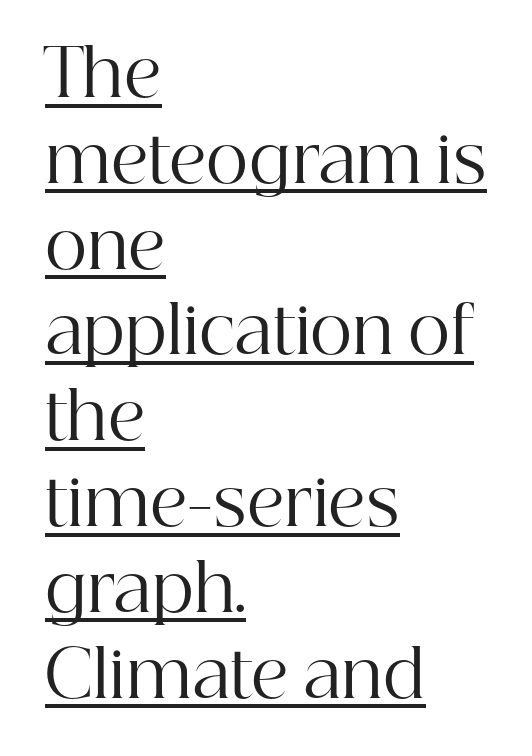
The image shows 65 px regular-weight serif type, upright; set left-aligned, normal line spacing (1.32x), normal letter spacing, underlined; high stroke contrast and a medium x-height.
